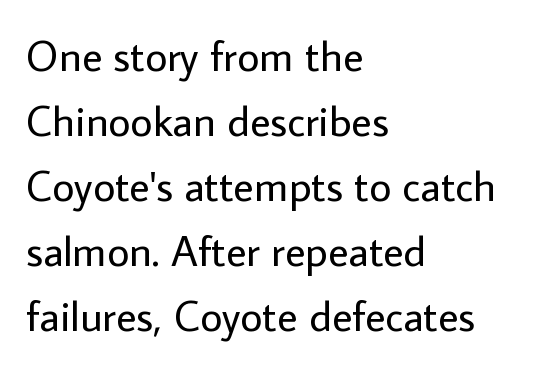
The image shows 43 px regular-weight sans-serif type, upright; set left-aligned, normal line spacing (1.51x), normal letter spacing, not underlined; low stroke contrast and a medium x-height.
